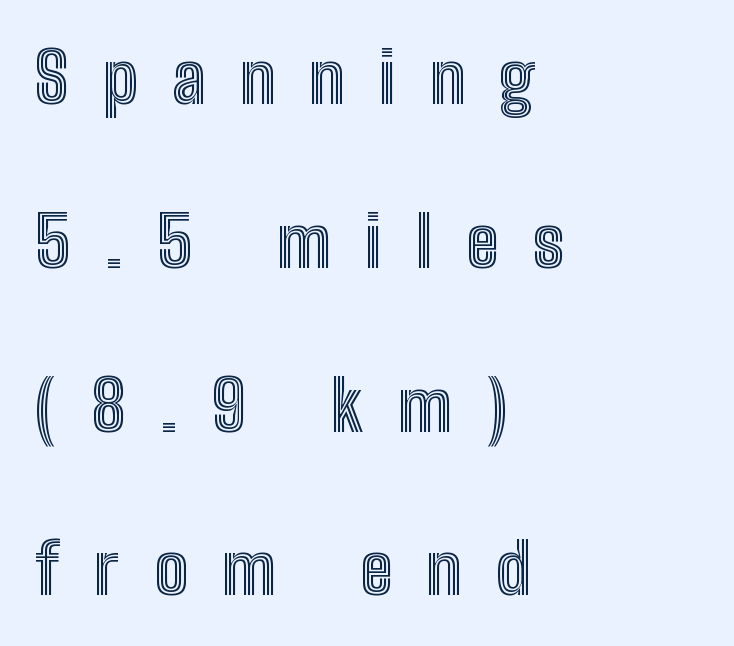
Spacing verdict: proportional, widths tailored to each character. Reading down the column, the eye jumps a long way to each next line. When letters stand straight like this, we call the style roman or upright. Tracking value appears strongly positive — letters spread wide. Descender tails drop into unmarked territory. Notice how the passage keeps a crisp vertical edge on the left only.
